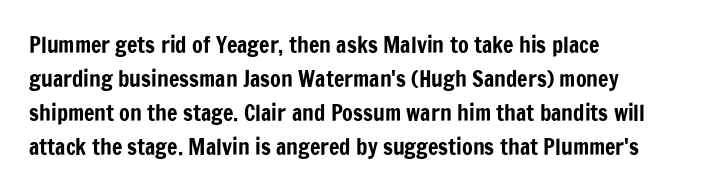
{"italic": "no", "underline": "no", "align": "left", "line_spacing": "normal", "line_spacing_ratio": 1.54, "letter_spacing": "normal", "letter_spacing_em": 0.0, "glyph_px": 22}
